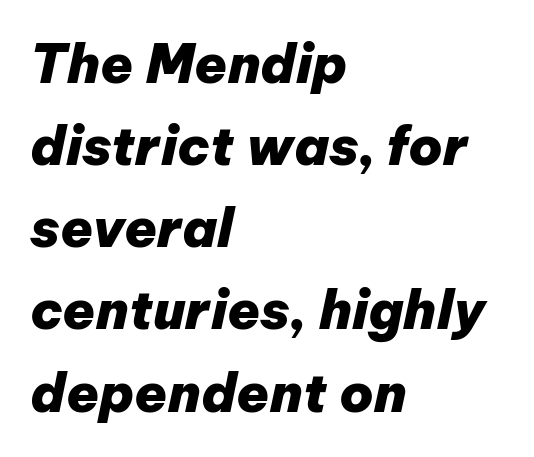
{"italic": "yes", "lean": "right", "slant_degrees": 12, "bold": "yes", "weight": "heavy", "width": "normal", "stroke_contrast": "low", "x_height": "medium", "monospaced": "no", "underline": "no", "align": "left", "line_spacing": "normal", "line_spacing_ratio": 1.55, "letter_spacing": "normal", "letter_spacing_em": 0.0, "glyph_px": 53}
